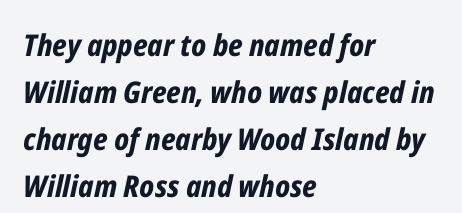
The typesetter chose a ragged-right arrangement here. The specimen reads as italic at a glance. Descenders hang freely into open space. The face used here is rendered with its standard letterfit.
